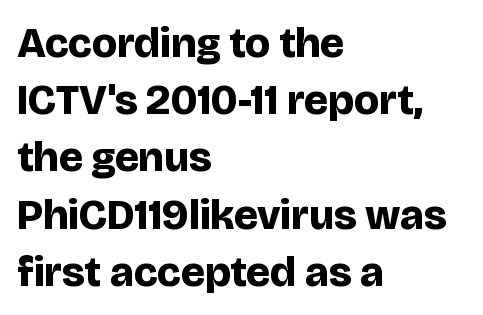
{"serif": "no", "italic": "no", "bold": "yes", "weight": "bold", "width": "normal", "stroke_contrast": "low", "x_height": "large", "monospaced": "no", "underline": "no", "align": "left", "line_spacing": "normal", "line_spacing_ratio": 1.33, "letter_spacing": "normal", "letter_spacing_em": 0.0, "glyph_px": 43}
